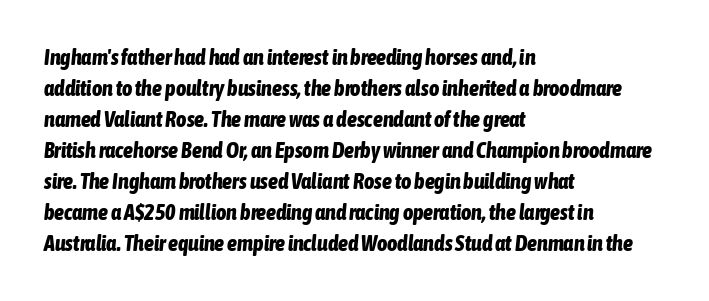
{"italic": "yes", "lean": "right", "slant_degrees": 6, "bold": "yes", "underline": "no", "align": "left", "line_spacing": "normal", "line_spacing_ratio": 1.41, "letter_spacing": "normal", "letter_spacing_em": 0.0, "glyph_px": 22}
